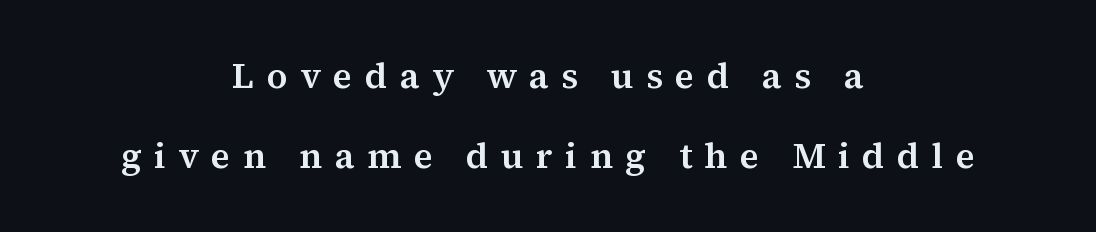
Is this a fixed-width face? No — the glyphs have proportional, varying widths. The lines in this sample share a center point and differ in where they start and stop. The font family rendered here belongs to the serif group. Does the lettering tilt? It doesn't — this is upright. The area under the type is left untouched. Baseline-to-baseline distance is far greater than the letter height.
